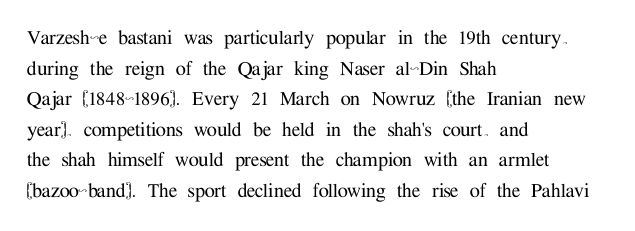
{"italic": "no", "underline": "no", "align": "left", "line_spacing": "normal", "line_spacing_ratio": 1.33, "letter_spacing": "normal", "letter_spacing_em": 0.0, "glyph_px": 23}
